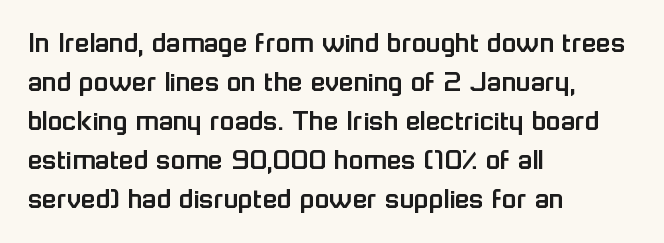
Q: Is the text italic (slanted)? A: No, it is upright.
Q: Is the typeface a serif or a sans-serif typeface? A: Sans-serif.
Q: Is the text underlined? A: No.
Q: How is the paragraph aligned? A: Left-aligned.
Q: Is the spacing between letters normal or unusually wide? A: Normal.
Q: Is the spacing between lines tight, normal or loose? A: Normal.
Q: Width (condensed, normal, or wide)? A: Normal.
Q: Stroke contrast? A: Low.
Q: x-height? A: Medium.
Q: Monospaced? A: No.
